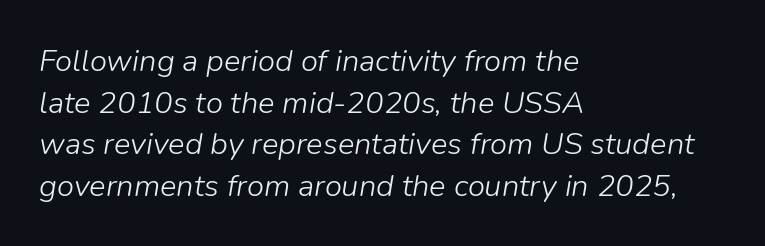
The image shows 31 px light type, italic (leaning right); set left-aligned, normal line spacing (1.34x), normal letter spacing, not underlined; low stroke contrast and a medium x-height.
